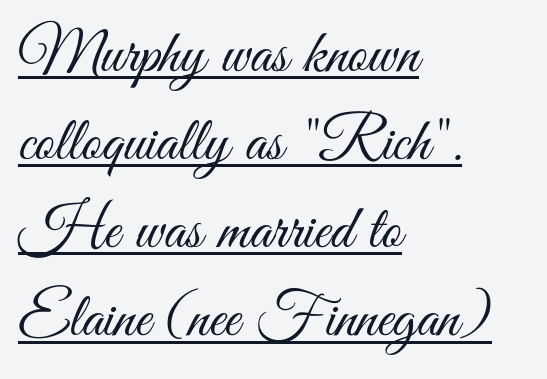
The image shows 62 px light, condensed sans-serif type; set left-aligned, normal line spacing (1.42x), normal letter spacing, underlined; medium stroke contrast and a small x-height.
